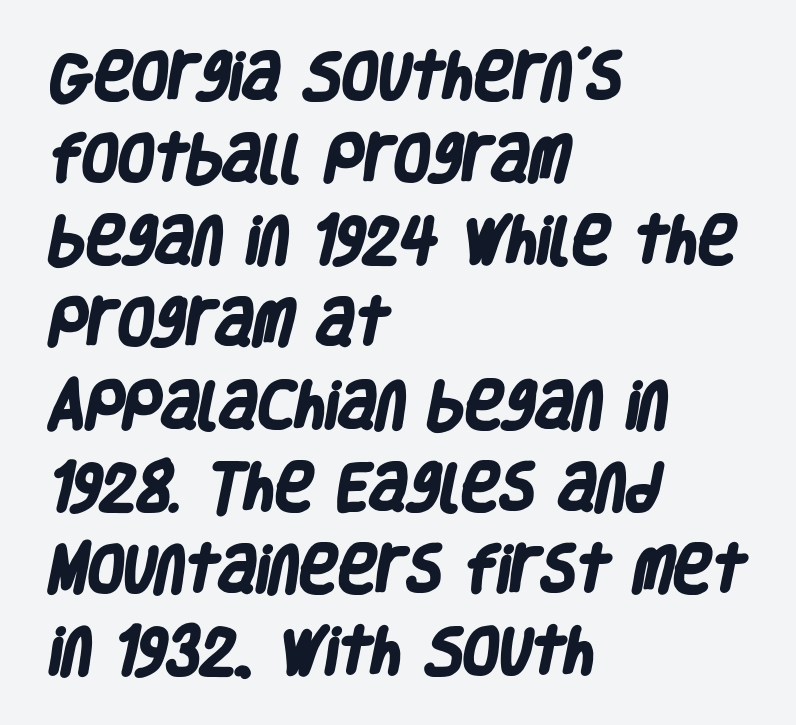
The image shows 52 px heavy, condensed sans-serif type; set left-aligned, normal line spacing (1.58x), normal letter spacing, not underlined; low stroke contrast and a large x-height.
